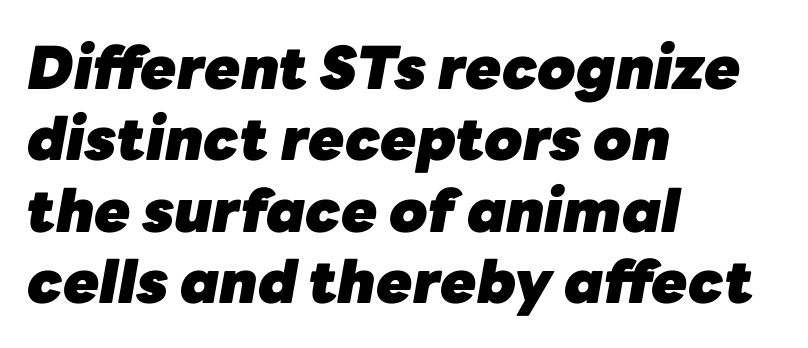
Caption: standard tracking, unaltered. The passage is arranged the way most books set body copy — flush left. Style check: oblique. Each letter keeps its own natural width here, so spacing adapts to shape. Bare-footed words on every line. Chunky letters — that's bold for sure.
